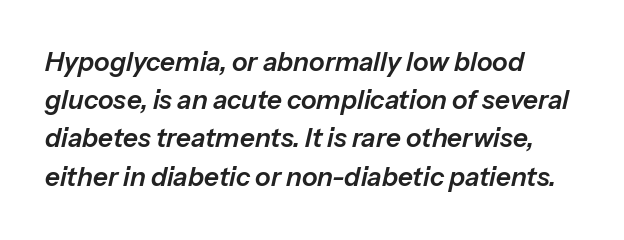
In terms of leading, this rendering sits right in the middle. An italicized treatment has been applied to the whole sample. This sample is left-justified, so line endings fall wherever the words run out. Rule under the text: the space is simply empty. A typesetter would call this zero additional tracking.
